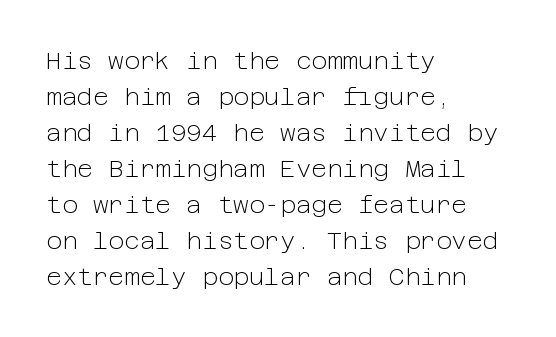
There is no visible air inserted between adjacent glyphs. The rendering anchors every line to the left-hand side. Counters stay open thanks to moderate or lighter strokes. Is there much room between lines? A standard amount, neither cramped nor airy. Type without underlining.
